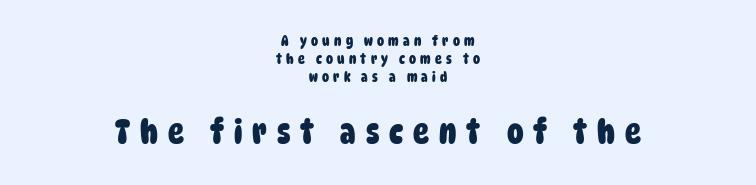
Short note: letters widely spaced. Heavy, bold letterforms. Each row of text sits above clean, open space. Think of a printed novel: that variable character pitch is what you see here. A typesetter would call this leading conventional body-copy spacing.
